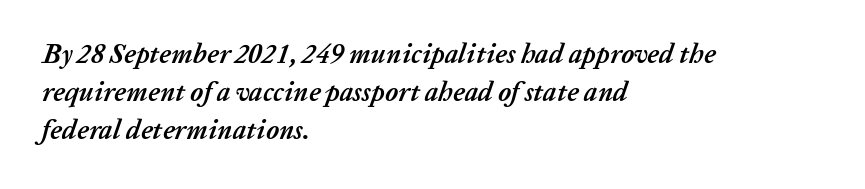
The image shows 27 px bold type, italic (leaning right); set left-aligned, normal line spacing (1.41x), normal letter spacing, not underlined.
